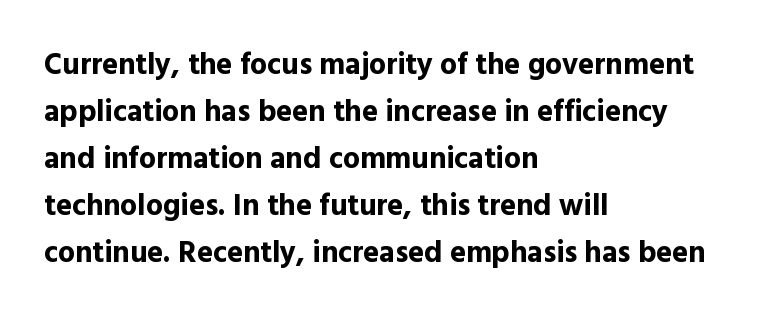
Q: Is the text bold? A: Yes.
Q: Is the text italic (slanted)? A: No, it is upright.
Q: Is the typeface a serif or a sans-serif typeface? A: Sans-serif.
Q: Is the text underlined? A: No.
Q: How is the paragraph aligned? A: Left-aligned.
Q: Is the spacing between letters normal or unusually wide? A: Normal.
Q: Is the spacing between lines tight, normal or loose? A: Normal.
Q: Width (condensed, normal, or wide)? A: Normal.
Q: x-height? A: Medium.
Q: Monospaced? A: No.
